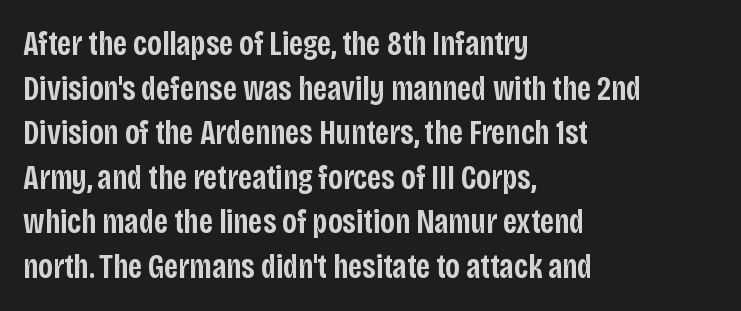
{"serif": "no", "italic": "no", "bold": "semi", "weight": "semibold", "width": "condensed", "stroke_contrast": "low", "x_height": "large", "monospaced": "no", "underline": "no", "align": "left", "line_spacing": "normal", "line_spacing_ratio": 1.31, "letter_spacing": "normal", "letter_spacing_em": 0.0, "glyph_px": 34}
